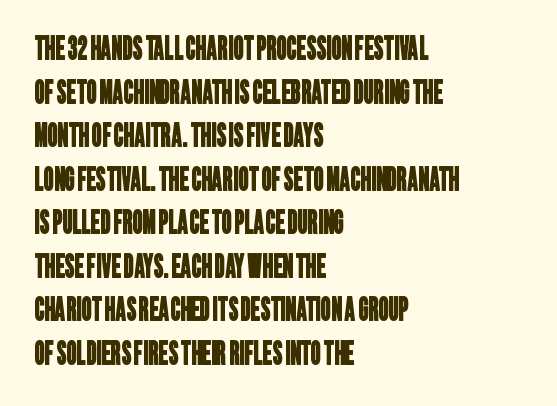
Q: Is the typeface a serif or a sans-serif typeface? A: Sans-serif.
Q: Is the text underlined? A: No.
Q: How is the paragraph aligned? A: Left-aligned.
Q: Is the spacing between letters normal or unusually wide? A: Normal.
Q: Is the spacing between lines tight, normal or loose? A: Normal.
Q: Width (condensed, normal, or wide)? A: Condensed.
Q: Stroke contrast? A: Low.
Q: x-height? A: Large.
Q: Monospaced? A: No.
